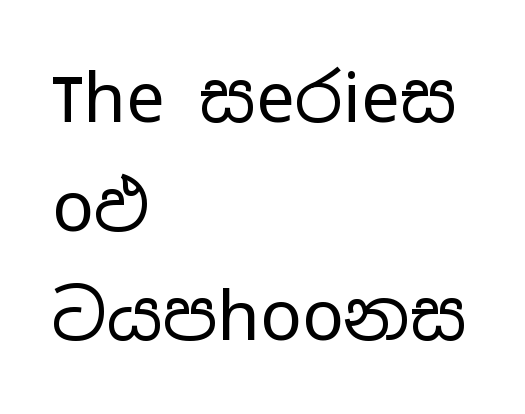
The image shows 69 px regular-weight, wide sans-serif type, upright; set left-aligned, normal line spacing (1.58x), normal letter spacing, not underlined; low stroke contrast and a medium x-height.
